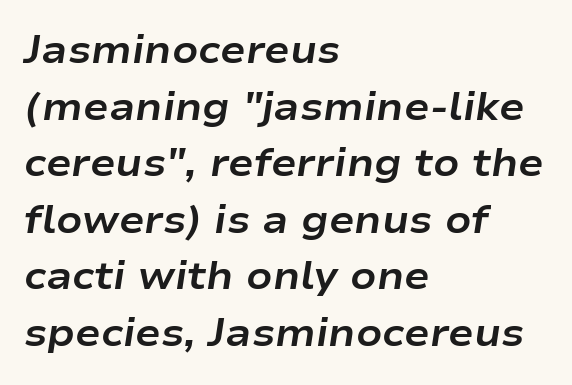
The image shows 38 px bold, wide type, italic (leaning right); set left-aligned, normal line spacing (1.49x), normal letter spacing, not underlined; low stroke contrast and a medium x-height.
